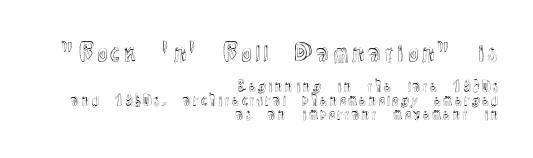
Q: Is the text italic (slanted)? A: No, it is upright.
Q: Is the text underlined? A: No.
Q: How is the paragraph aligned? A: Right-aligned.
Q: Is the spacing between letters normal or unusually wide? A: Normal.
Q: Is the spacing between lines tight, normal or loose? A: Tight.
Q: Which block of text is set in a larger size, the first (top) or the second (bottom)? A: The first (top) one.
